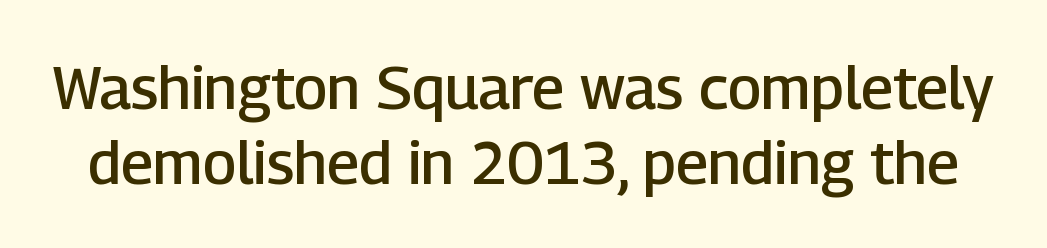
{"serif": "no", "italic": "no", "bold": "semi", "weight": "semibold", "width": "normal", "stroke_contrast": "low", "x_height": "medium", "monospaced": "no", "underline": "no", "line_spacing": "normal", "line_spacing_ratio": 1.25, "letter_spacing": "normal", "letter_spacing_em": 0.0, "glyph_px": 60}
